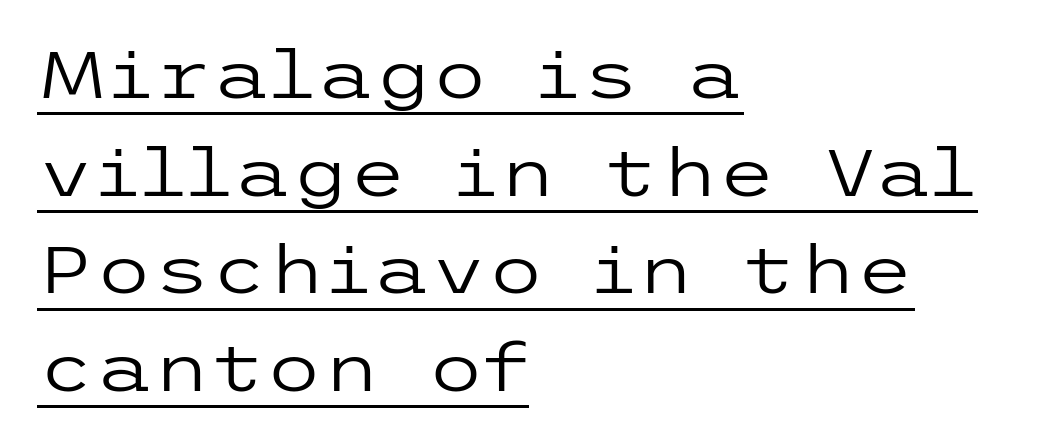
{"serif": "no", "italic": "no", "bold": "no", "weight": "regular", "width": "wide", "stroke_contrast": "low", "x_height": "medium", "underline": "yes", "align": "left", "line_spacing": "normal", "line_spacing_ratio": 1.48, "letter_spacing": "normal", "letter_spacing_em": 0.0, "glyph_px": 66}
